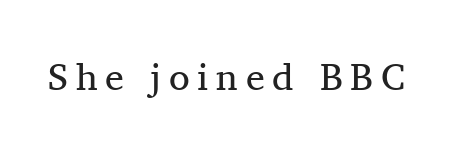
{"serif": "yes", "italic": "no", "bold": "no", "weight": "regular", "width": "normal", "stroke_contrast": "medium", "x_height": "medium", "monospaced": "no", "underline": "no", "letter_spacing": "wide", "letter_spacing_em": 0.2, "glyph_px": 38}
